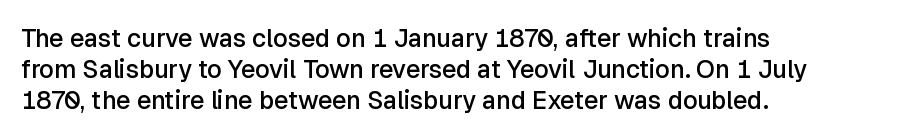
The vertical gap from one line to the next is medium. This sample is left-justified, so line endings fall wherever the words run out. Check under the words: just untouched page. Honestly, the letter spacing is just normal — you wouldn't notice it. Does the lettering tilt? It doesn't — this is upright. Typesetter's note: demi weight, one step under bold.
